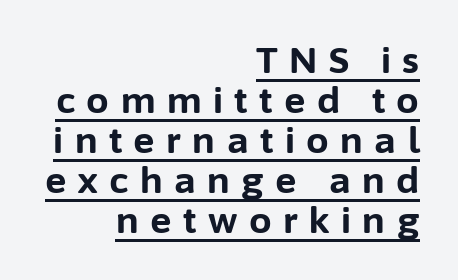
{"serif": "no", "italic": "no", "bold": "yes", "weight": "bold", "width": "normal", "stroke_contrast": "low", "x_height": "medium", "monospaced": "no", "underline": "yes", "align": "right", "line_spacing": "tight", "line_spacing_ratio": 1.11, "letter_spacing": "wide", "letter_spacing_em": 0.32, "glyph_px": 36}
